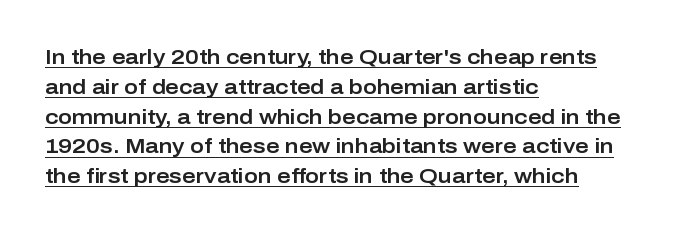
The image shows 21 px text type, upright; set left-aligned, normal line spacing (1.42x), normal letter spacing, underlined.
